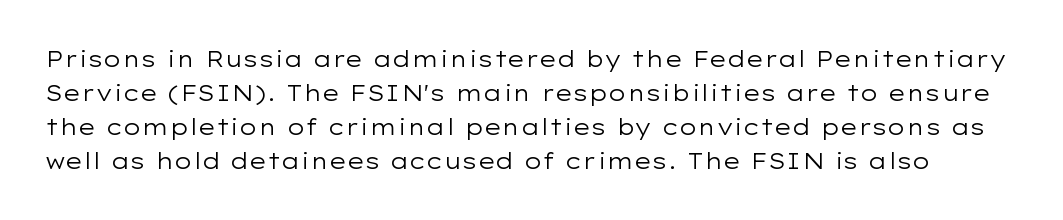
{"italic": "no", "bold": "no", "underline": "no", "line_spacing": "normal", "line_spacing_ratio": 1.54, "letter_spacing": "normal", "letter_spacing_em": 0.0, "glyph_px": 22}
